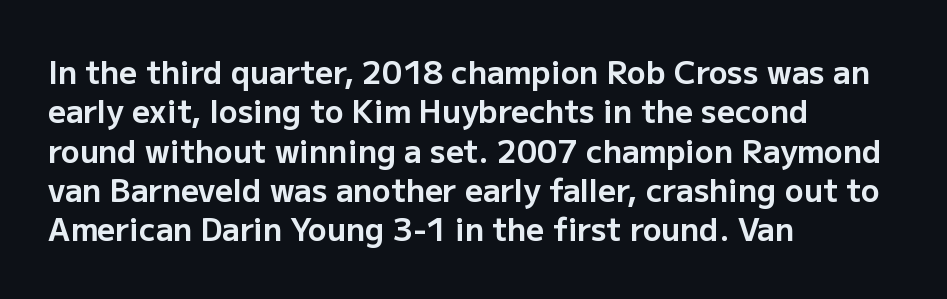
The typesetter chose a ragged-right arrangement here. A typesetter would call this zero additional tracking. A full-strength bold gives these letters their thick strokes. Nope, no serifs anywhere on these letters. Italic? Not at all — the glyphs are vertical. Do the characters align in a grid? No, the font is proportional.
